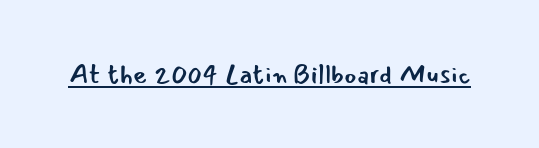
Q: Is the text bold? A: No.
Q: Is the text italic (slanted)? A: No, it is upright.
Q: Is the text underlined? A: Yes.
Q: Is the spacing between letters normal or unusually wide? A: Normal.
